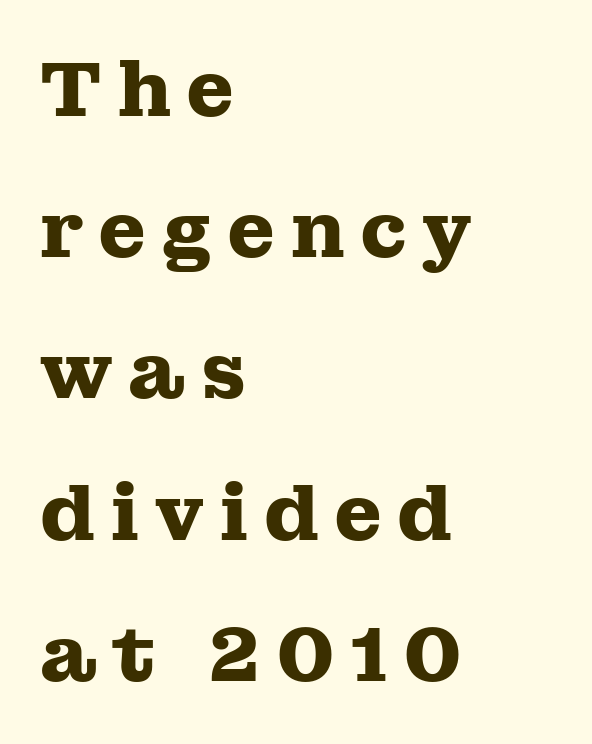
Q: Is the text bold? A: Yes.
Q: Is the text italic (slanted)? A: No, it is upright.
Q: Is the typeface a serif or a sans-serif typeface? A: Serif.
Q: Is the text underlined? A: No.
Q: How is the paragraph aligned? A: Left-aligned.
Q: Width (condensed, normal, or wide)? A: Wide.
Q: Stroke contrast? A: Medium.
Q: x-height? A: Medium.
Q: Monospaced? A: No.
